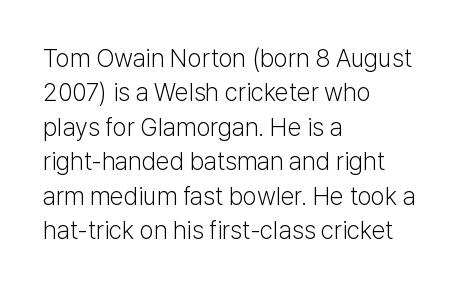
{"italic": "no", "bold": "no", "underline": "no", "align": "left", "line_spacing": "normal", "line_spacing_ratio": 1.38, "letter_spacing": "normal", "letter_spacing_em": 0.0, "glyph_px": 25}
